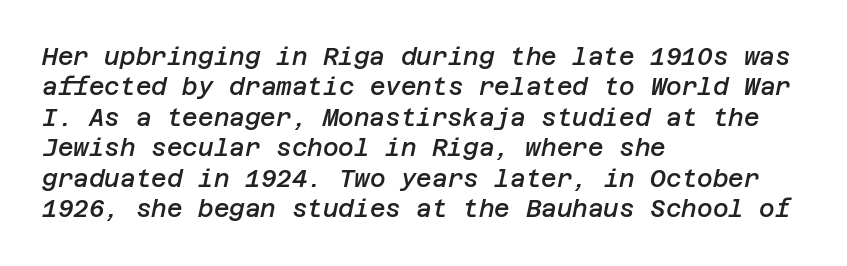
The face used here is a semibold: visibly heavier than regular, lighter than bold. The string is rendered with underlining switched off. What's the leading like? Ordinary, nothing unusual. Inter-character spacing is left at the font's built-in metrics. Leftover space on each line is placed entirely after the last word. The glyphs look as if they've been sheared to an angle.
